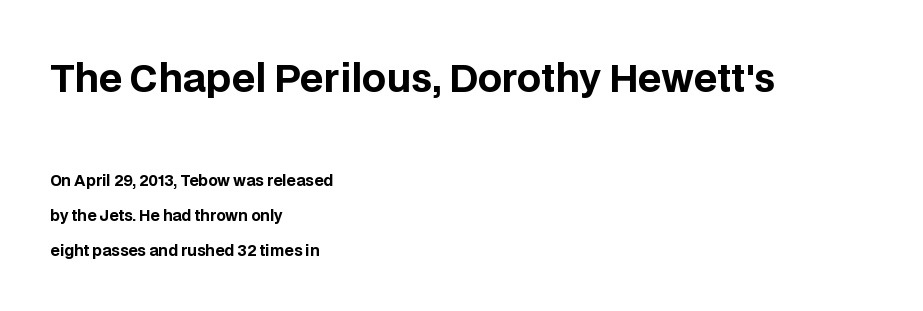
Vertical spacing — loose. Spacing between characters is what you'd get straight out of the box. Are there feet on the stems? There aren't — it's a sans. The upper block of text is set noticeably larger than the block beneath it. The lettering stays uniformly vertical, giving the passage a roman look.
